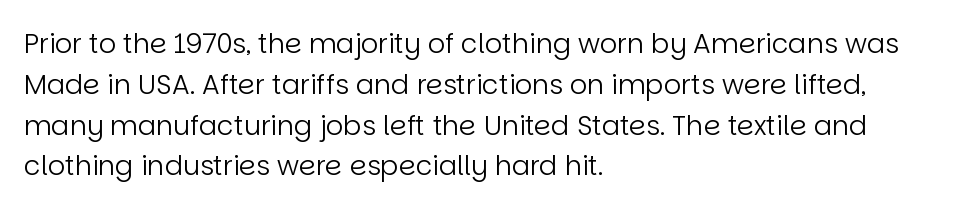
The passage shown stacks its lines at a standard gap. Plain, unruled lines of type. Summary of weight: not heavy and not bold. The rendering keeps characters at their native spacing. Notice how the stems are strictly vertical — no italics here.
